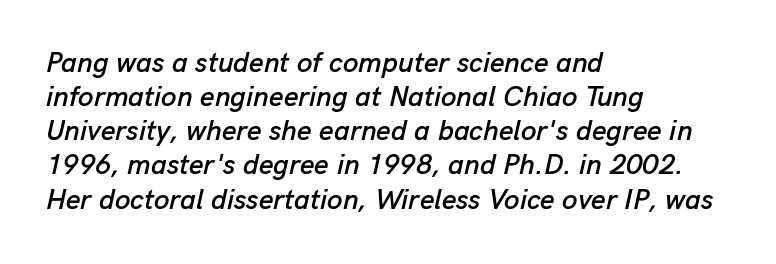
Q: Is the text italic (slanted)? A: Yes, it leans right by about 13 degrees.
Q: Is the text underlined? A: No.
Q: How is the paragraph aligned? A: Left-aligned.
Q: Is the spacing between letters normal or unusually wide? A: Normal.
Q: Width (condensed, normal, or wide)? A: Normal.
Q: Stroke contrast? A: Low.
Q: x-height? A: Medium.
Q: Monospaced? A: No.
